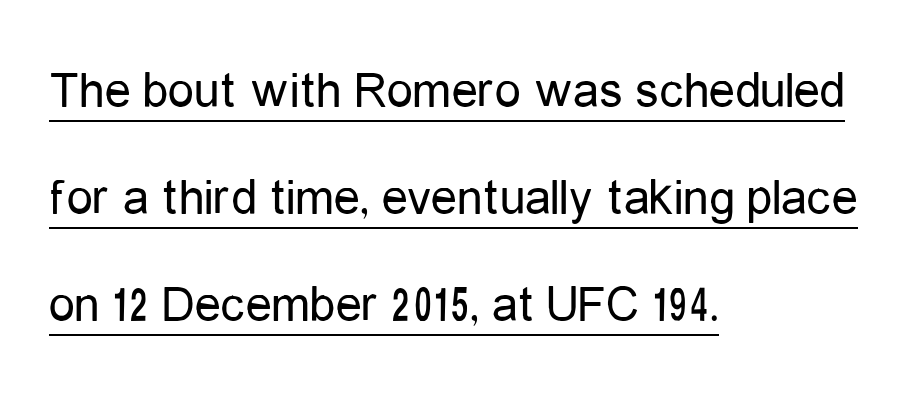
Every row of glyphs begins at an identical x-position on the left. A typesetter would mark this as roman, not italic. Letterform terminals end flat and unadorned throughout the passage. The words here are underlined. Stroke mass is kept to a normal reading level or below.
